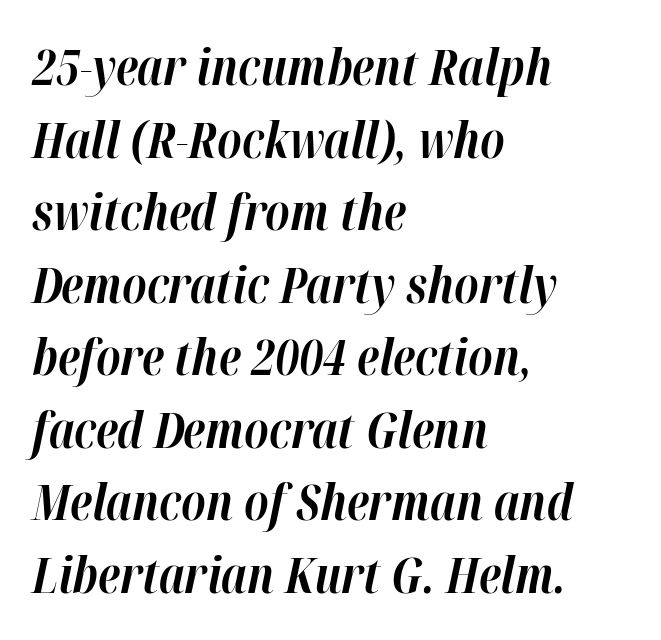
Q: Is the text bold? A: Yes.
Q: Is the text italic (slanted)? A: Yes, it leans right by about 12 degrees.
Q: Is the text underlined? A: No.
Q: How is the paragraph aligned? A: Left-aligned.
Q: Is the spacing between letters normal or unusually wide? A: Normal.
Q: Is the spacing between lines tight, normal or loose? A: Normal.
Q: Width (condensed, normal, or wide)? A: Normal.
Q: Stroke contrast? A: High.
Q: x-height? A: Medium.
Q: Monospaced? A: No.
